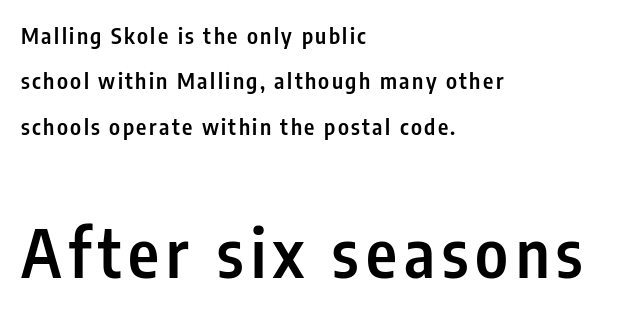
Q: Is the text bold? A: Semi-bold.
Q: Is the text italic (slanted)? A: No, it is upright.
Q: Is the typeface a serif or a sans-serif typeface? A: Sans-serif.
Q: Is the text underlined? A: No.
Q: How is the paragraph aligned? A: Left-aligned.
Q: Is the spacing between lines tight, normal or loose? A: Loose.
Q: Which block of text is set in a larger size, the first (top) or the second (bottom)? A: The second (bottom) one.
Q: Width (condensed, normal, or wide)? A: Condensed.
Q: Stroke contrast? A: Low.
Q: x-height? A: Medium.
Q: Monospaced? A: No.
